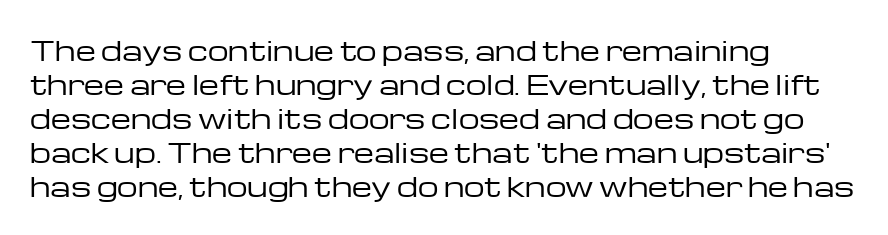
The image shows 26 px text type, upright; set left-aligned, normal line spacing (1.31x), normal letter spacing, not underlined.
